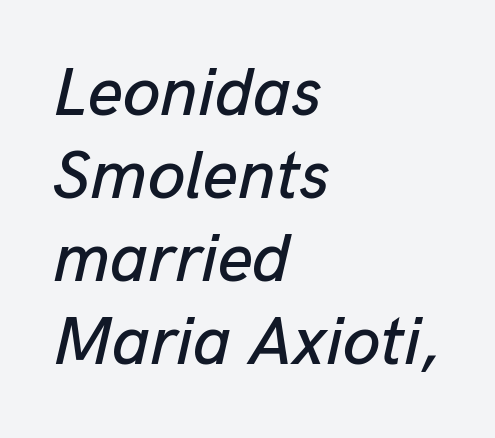
A student would call this left alignment; a typographer would say flush left, rag right. No word sits above an underline. The font's italic variant was chosen for this text. Is this a fixed-width face? No — the glyphs have proportional, varying widths.
